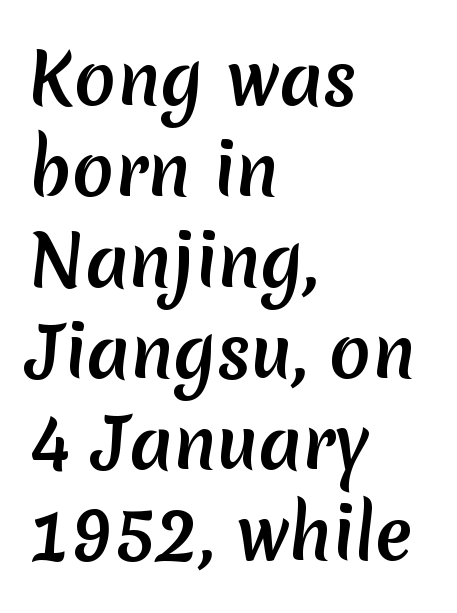
Q: Is the typeface a serif or a sans-serif typeface? A: Sans-serif.
Q: Is the text underlined? A: No.
Q: How is the paragraph aligned? A: Left-aligned.
Q: Is the spacing between letters normal or unusually wide? A: Normal.
Q: Is the spacing between lines tight, normal or loose? A: Normal.
Q: Width (condensed, normal, or wide)? A: Normal.
Q: Stroke contrast? A: Medium.
Q: x-height? A: Medium.
Q: Monospaced? A: No.
